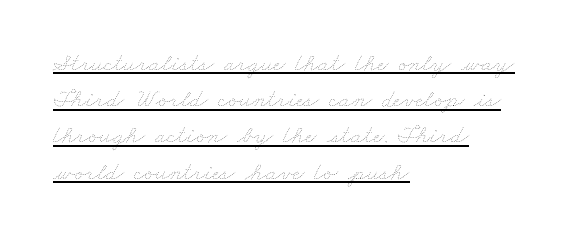
{"bold": "no", "underline": "yes", "align": "left", "line_spacing": "normal", "line_spacing_ratio": 1.45, "letter_spacing": "normal", "letter_spacing_em": 0.0, "glyph_px": 25}
